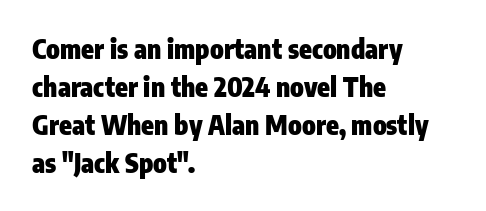
The image shows 26 px bold type, upright; set left-aligned, normal line spacing (1.46x), normal letter spacing, not underlined.
